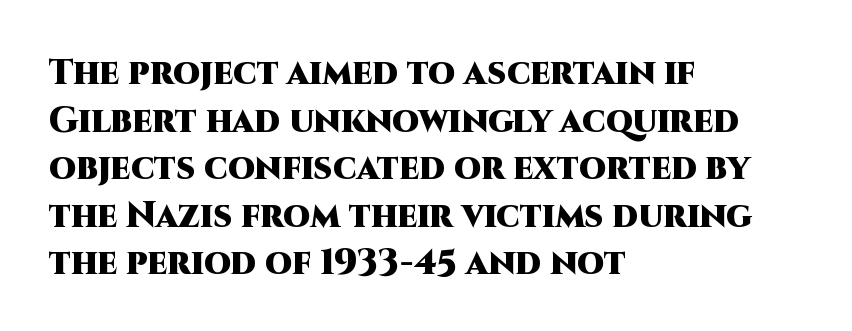
Varying glyph widths throughout — classic text-font behaviour. Only glyphs here, with clear space below each row. Casual observation: everything's shoved over to the left. The typesetting leans heavy: a genuine bold.
